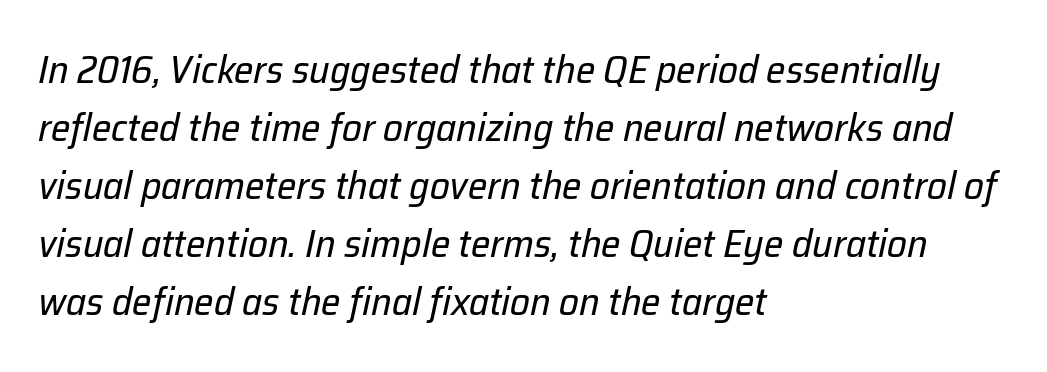
Q: Is the text bold? A: No.
Q: Is the text italic (slanted)? A: Yes, it leans right by about 12 degrees.
Q: Is the text underlined? A: No.
Q: How is the paragraph aligned? A: Left-aligned.
Q: Is the spacing between letters normal or unusually wide? A: Normal.
Q: Is the spacing between lines tight, normal or loose? A: Normal.
Q: Width (condensed, normal, or wide)? A: Normal.
Q: Stroke contrast? A: Low.
Q: x-height? A: Medium.
Q: Monospaced? A: No.
